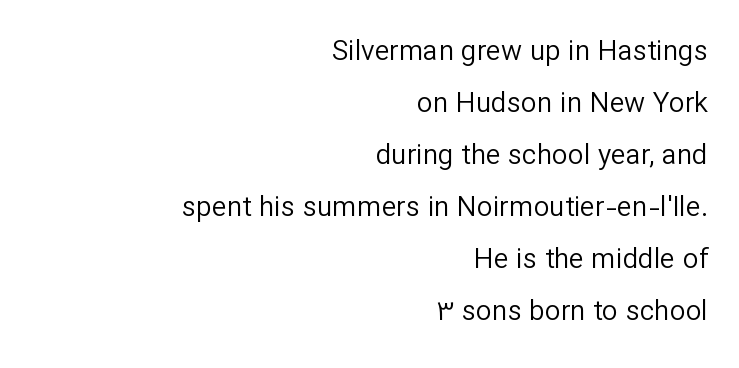
{"serif": "no", "italic": "no", "bold": "no", "weight": "regular", "width": "normal", "stroke_contrast": "low", "x_height": "medium", "monospaced": "no", "underline": "no", "align": "right", "line_spacing_ratio": 1.86, "letter_spacing": "normal", "letter_spacing_em": 0.0, "glyph_px": 28}
